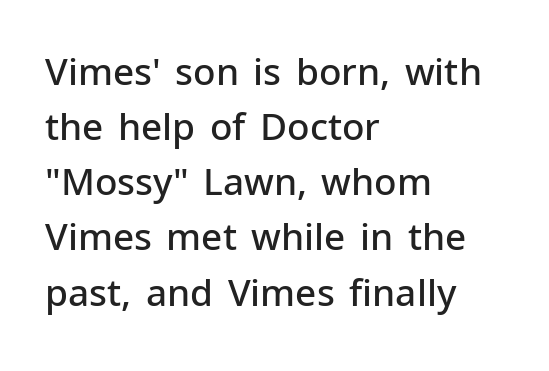
Q: Is the text bold? A: Semi-bold.
Q: Is the text italic (slanted)? A: No, it is upright.
Q: Is the typeface a serif or a sans-serif typeface? A: Sans-serif.
Q: Is the text underlined? A: No.
Q: How is the paragraph aligned? A: Left-aligned.
Q: Is the spacing between letters normal or unusually wide? A: Normal.
Q: Is the spacing between lines tight, normal or loose? A: Normal.
Q: Width (condensed, normal, or wide)? A: Normal.
Q: Stroke contrast? A: Low.
Q: x-height? A: Medium.
Q: Monospaced? A: No.
